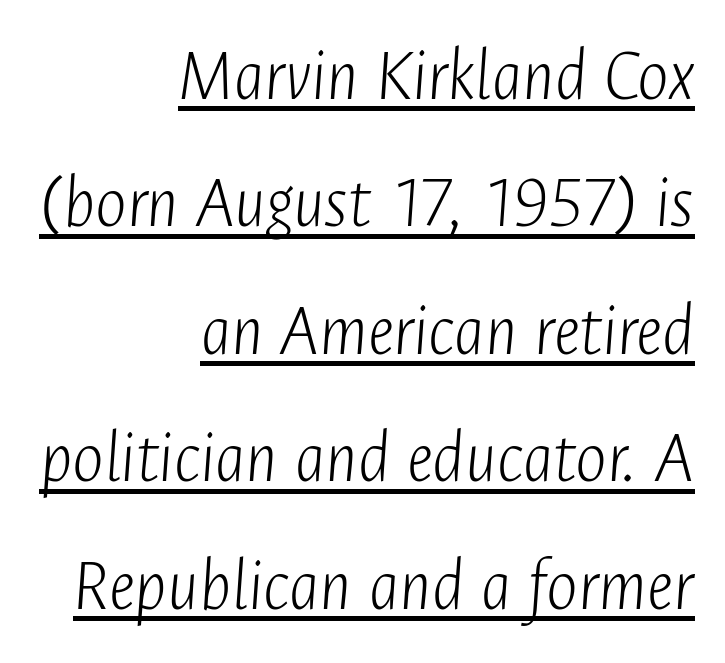
Somebody hit Ctrl+U on this one — the words are underlined. Each line ends at the same right margin while the left side varies. Tracking value appears to be zero — textbook default spacing. Quick note: interline space is typical. These lines are rendered in a variable-pitch font.
